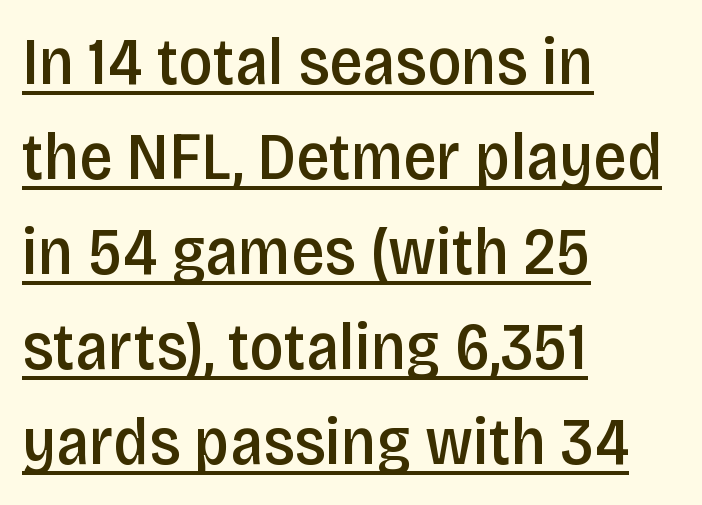
Q: Is the text bold? A: Semi-bold.
Q: Is the text italic (slanted)? A: No, it is upright.
Q: Is the typeface a serif or a sans-serif typeface? A: Sans-serif.
Q: Is the text underlined? A: Yes.
Q: How is the paragraph aligned? A: Left-aligned.
Q: Is the spacing between letters normal or unusually wide? A: Normal.
Q: Is the spacing between lines tight, normal or loose? A: Normal.
Q: Width (condensed, normal, or wide)? A: Condensed.
Q: Stroke contrast? A: Low.
Q: x-height? A: Large.
Q: Monospaced? A: No.
